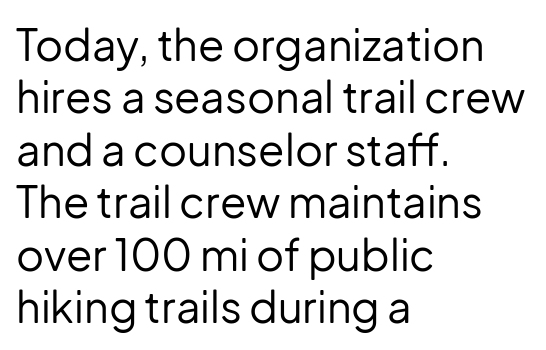
The image shows 43 px regular-weight sans-serif type, upright; set left-aligned, line spacing 1.22x, normal letter spacing, not underlined; low stroke contrast and a medium x-height.
